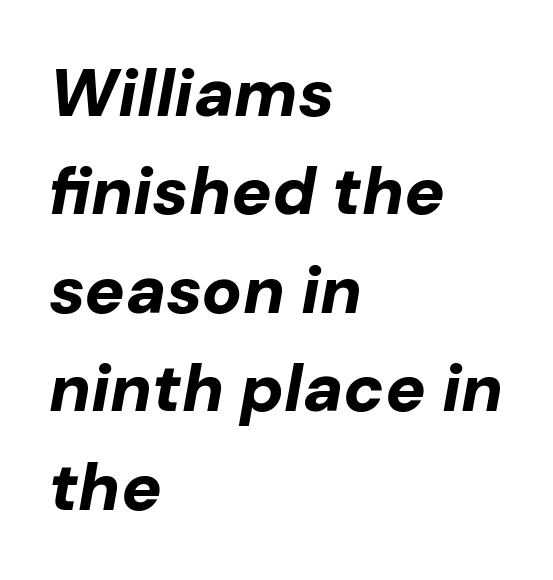
{"italic": "yes", "lean": "right", "slant_degrees": 10, "bold": "yes", "weight": "bold", "width": "normal", "stroke_contrast": "low", "x_height": "medium", "monospaced": "no", "underline": "no", "align": "left", "line_spacing": "normal", "line_spacing_ratio": 1.47, "letter_spacing": "normal", "letter_spacing_em": 0.0, "glyph_px": 67}
